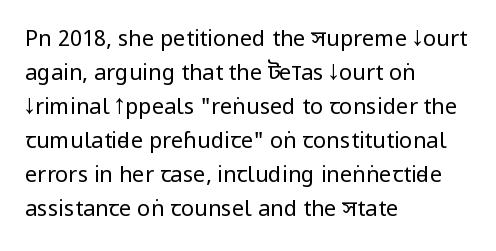
{"italic": "no", "bold": "no", "underline": "no", "align": "left", "line_spacing": "normal", "line_spacing_ratio": 1.55, "letter_spacing": "normal", "letter_spacing_em": 0.0, "glyph_px": 22}
